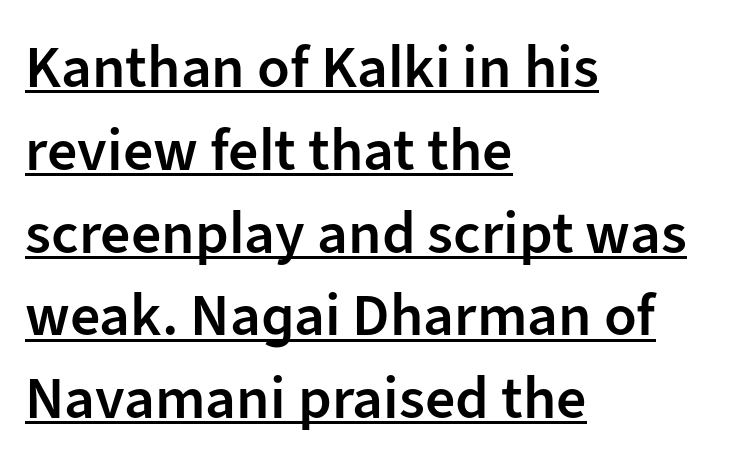
Between one letter and the next there's only the usual sliver of space. These characters rest on top of a visible drawn line. Observe the absence of serifs on each vertical stroke in this sample. Weight check: semibold — heavier than regular, not quite bold. A student would call this left alignment; a typographer would say flush left, rag right. Do the characters align in a grid? No, the font is proportional.
